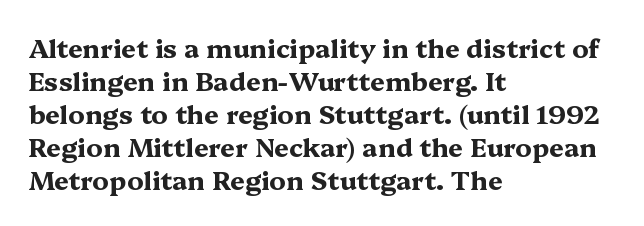
The image shows 26 px bold type, upright; set left-aligned, normal line spacing (1.27x), normal letter spacing, not underlined.
